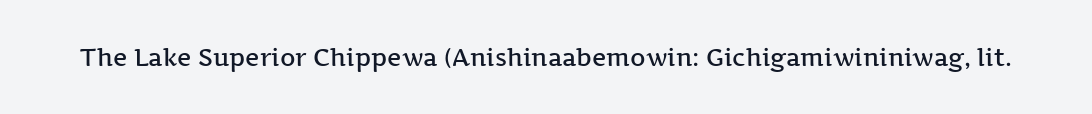
Quick note: underline off. Rendered with straight, roman letterforms. Each word holds together tightly as a unit, with standard inter-letter gaps. Slightly chunky letters — semibold, I'd say, not full bold.
